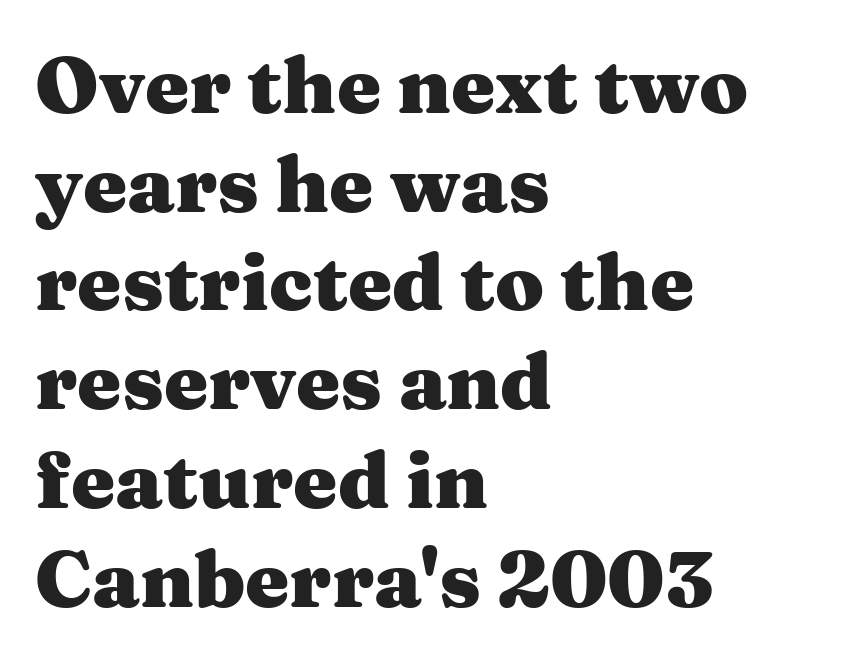
The face used here is seriffed, in the tradition of book romans. Letters rest on an invisible, unmarked baseline. Proportional: the letters do not fall into vertical columns. Is there any slant? The stems are plumb.
